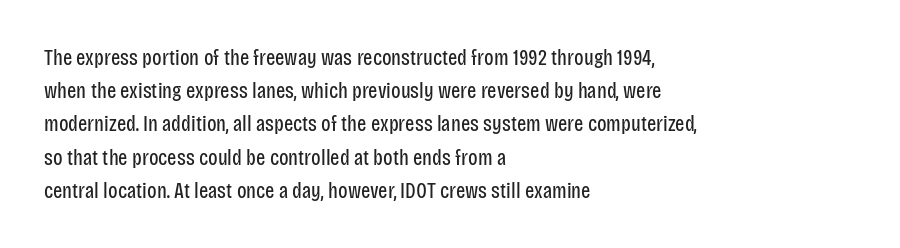
{"italic": "no", "bold": "no", "underline": "no", "align": "left", "line_spacing": "normal", "line_spacing_ratio": 1.51, "letter_spacing": "normal", "letter_spacing_em": 0.0, "glyph_px": 22}
